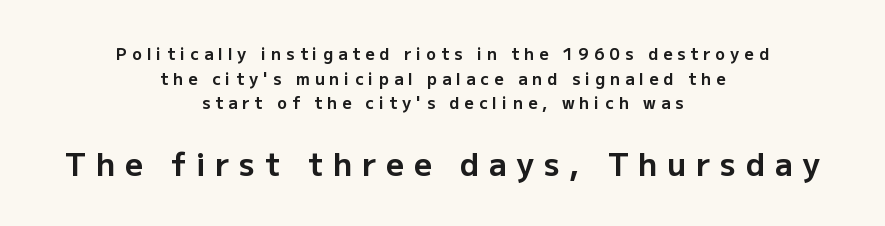
Q: Is the text bold? A: Yes.
Q: Is the text italic (slanted)? A: No, it is upright.
Q: Is the typeface a serif or a sans-serif typeface? A: Sans-serif.
Q: Is the text underlined? A: No.
Q: How is the paragraph aligned? A: Centered.
Q: Is the spacing between letters normal or unusually wide? A: Unusually wide.
Q: Is the spacing between lines tight, normal or loose? A: Normal.
Q: Which block of text is set in a larger size, the first (top) or the second (bottom)? A: The second (bottom) one.
Q: Width (condensed, normal, or wide)? A: Normal.
Q: Stroke contrast? A: Low.
Q: x-height? A: Medium.
Q: Monospaced? A: No.
